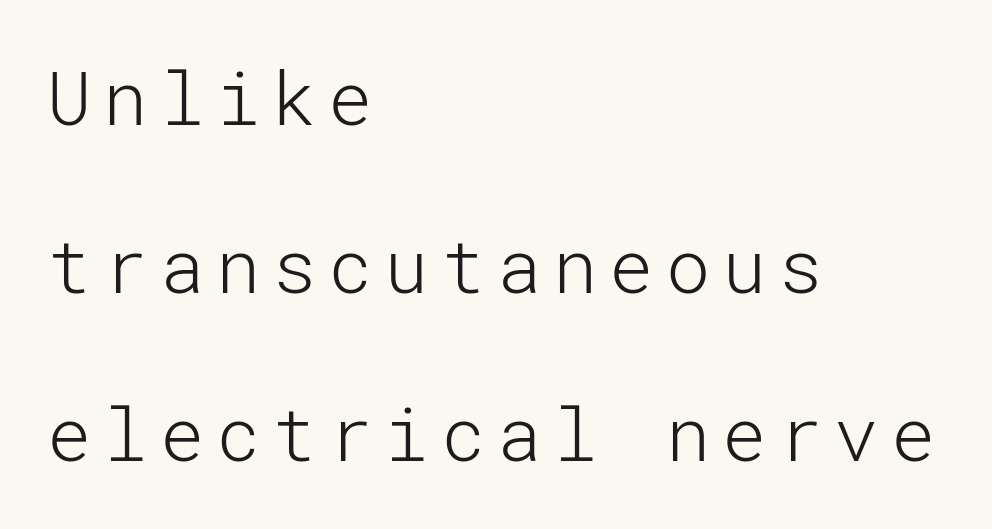
Leading is clearly above the norm, producing a sparse column. Compared with a centered layout, this one pins lines to the left instead. The typeface has the unassuming heft of standard copy or less. Underlining? Definitely not there. Ascenders rise straight up at ninety degrees. The characters display no serif detailing; their extremities are plain.
